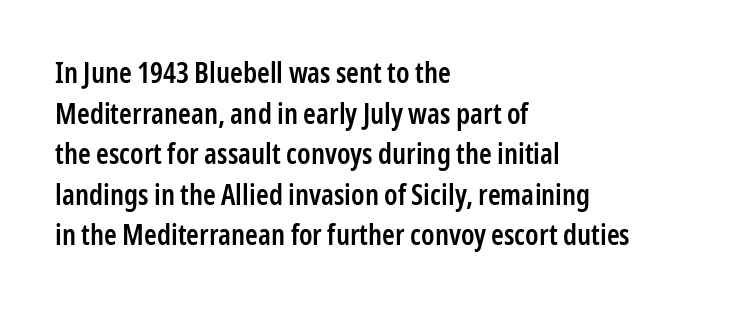
Q: Is the text bold? A: Semi-bold.
Q: Is the text italic (slanted)? A: No, it is upright.
Q: Is the typeface a serif or a sans-serif typeface? A: Sans-serif.
Q: Is the text underlined? A: No.
Q: How is the paragraph aligned? A: Left-aligned.
Q: Is the spacing between letters normal or unusually wide? A: Normal.
Q: Is the spacing between lines tight, normal or loose? A: Normal.
Q: Width (condensed, normal, or wide)? A: Condensed.
Q: Stroke contrast? A: Low.
Q: x-height? A: Medium.
Q: Monospaced? A: No.
